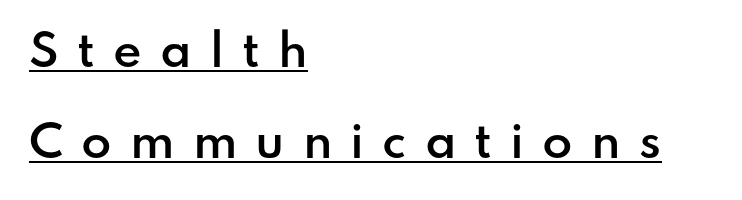
The text block is weighted toward the left margin, trailing off unevenly rightward. Is this a fixed-width face? No — the glyphs have proportional, varying widths. Typographically, this falls in the sans-serif category. Spacing between characters has been opened up far beyond the box default. The words here are underlined.
